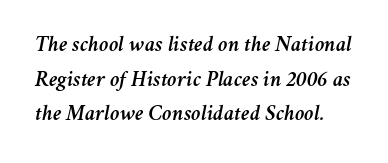
{"italic": "yes", "lean": "right", "slant_degrees": 11, "underline": "no", "line_spacing": "normal", "line_spacing_ratio": 1.57, "letter_spacing": "normal", "letter_spacing_em": 0.0, "glyph_px": 22}
